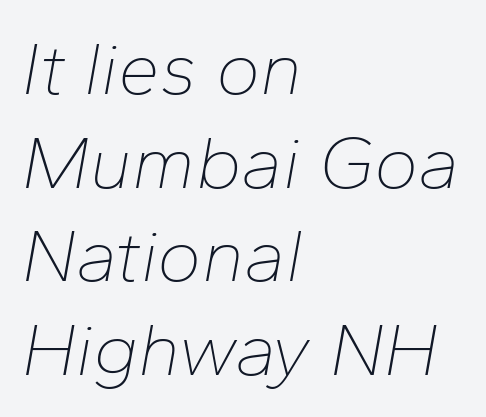
Q: Is the text bold? A: No.
Q: Is the text italic (slanted)? A: Yes, it leans right by about 10 degrees.
Q: Is the text underlined? A: No.
Q: How is the paragraph aligned? A: Left-aligned.
Q: Is the spacing between letters normal or unusually wide? A: Normal.
Q: Is the spacing between lines tight, normal or loose? A: Normal.
Q: Width (condensed, normal, or wide)? A: Normal.
Q: Stroke contrast? A: Low.
Q: x-height? A: Medium.
Q: Monospaced? A: No.
